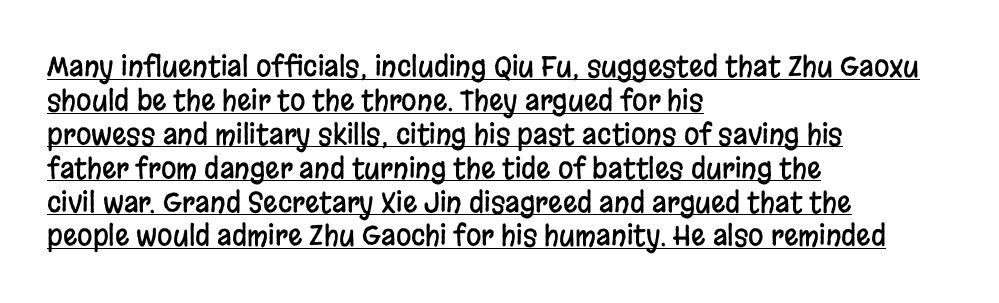
The image shows 28 px condensed sans-serif type, upright; set left-aligned, line spacing 1.21x, normal letter spacing, underlined; low stroke contrast and a large x-height.
